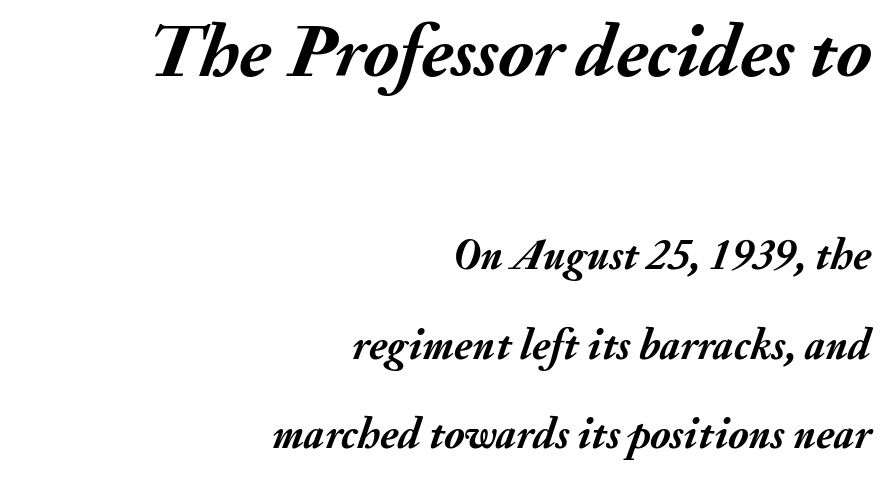
The image shows 75 px semibold type, italic (leaning right); set right-aligned, loose line spacing (2.09x), normal letter spacing, not underlined; the first (top) block is 1.74x larger; medium stroke contrast and a small x-height.
